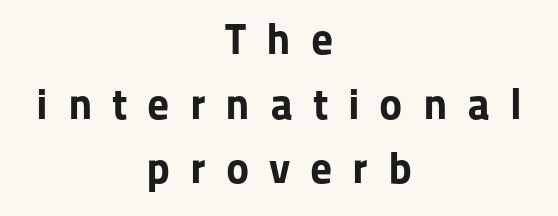
The image shows 44 px bold sans-serif type, upright; set centered, normal line spacing (1.47x), unusually wide letter spacing (+0.45 em), not underlined; low stroke contrast and a medium x-height.
